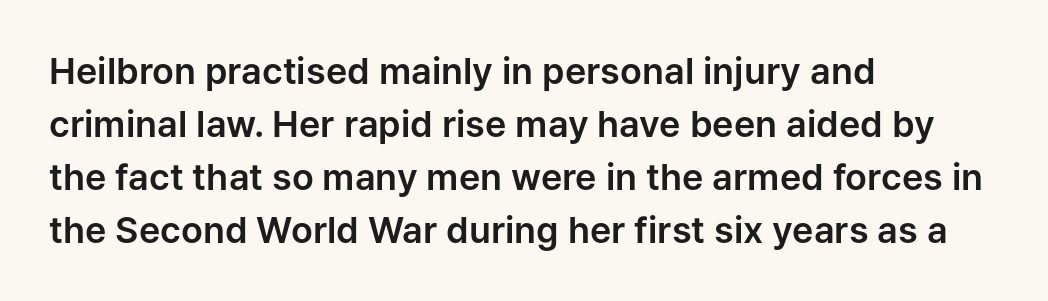
Normally led — the rows are evenly, conventionally spaced. Is this a fixed-width face? No — the glyphs have proportional, varying widths. Left-aligned paragraph, ragged on the right. The letters carry no serifs — their stems end cleanly without finishing strokes. Standard letterfit; no display-style spreading of the glyphs. It's the straight-up-and-down kind of type.
